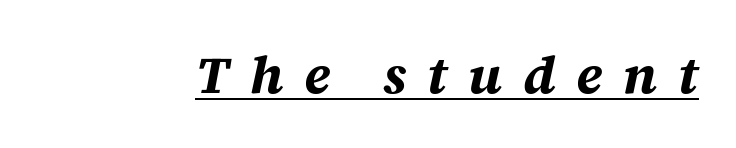
The image shows 53 px bold type, italic (leaning right); set unusually wide letter spacing (+0.39 em), underlined; medium stroke contrast and a large x-height.
